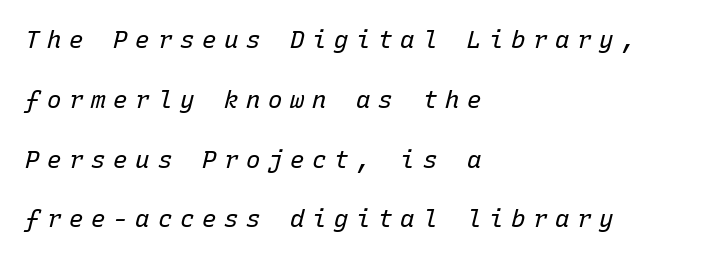
{"italic": "yes", "lean": "right", "slant_degrees": 15, "bold": "no", "underline": "no", "align": "left", "line_spacing": "loose", "line_spacing_ratio": 2.49, "letter_spacing": "wide", "letter_spacing_em": 0.32, "glyph_px": 24}
